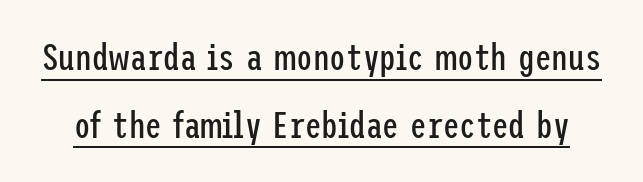
The image shows 37 px regular-weight, condensed sans-serif type, upright; set line spacing 1.83x, normal letter spacing, underlined; low stroke contrast and a medium x-height.
